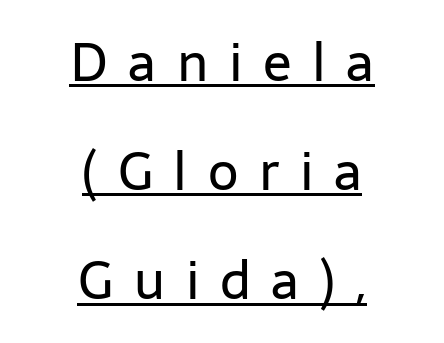
{"serif": "no", "italic": "no", "bold": "no", "weight": "regular", "width": "normal", "stroke_contrast": "low", "x_height": "medium", "monospaced": "no", "underline": "yes", "align": "center", "line_spacing": "loose", "line_spacing_ratio": 2.06, "letter_spacing": "wide", "letter_spacing_em": 0.39, "glyph_px": 53}
